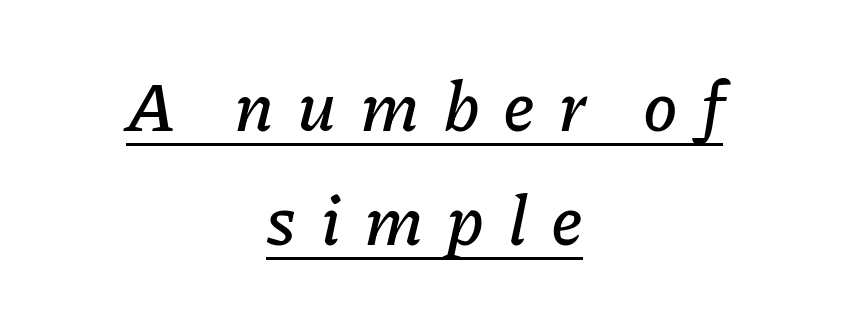
Here the designer chose a conventional face with non-uniform glyph widths. A continuous stroke trails under the words, as in a hyperlink. You could only call the tracking loose — the letters float apart. The paragraph shown floats in the horizontal middle. The axis of the letterforms is tilted away from vertical.
